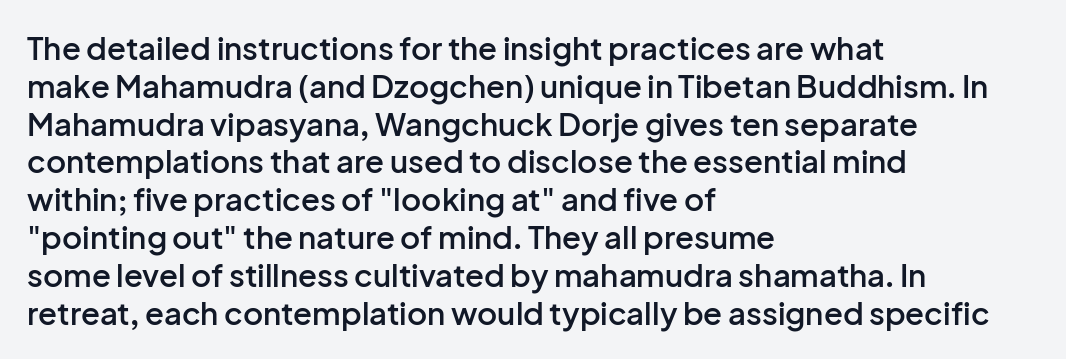
Q: Is the text bold? A: Semi-bold.
Q: Is the text italic (slanted)? A: No, it is upright.
Q: Is the typeface a serif or a sans-serif typeface? A: Sans-serif.
Q: Is the text underlined? A: No.
Q: How is the paragraph aligned? A: Left-aligned.
Q: Is the spacing between letters normal or unusually wide? A: Normal.
Q: Width (condensed, normal, or wide)? A: Normal.
Q: Stroke contrast? A: Low.
Q: x-height? A: Medium.
Q: Monospaced? A: No.
